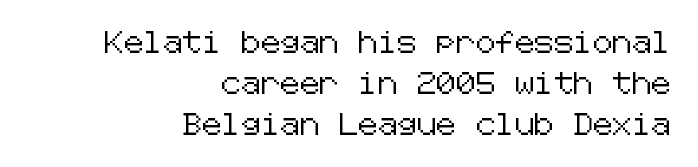
The image shows 22 px text type, upright; set right-aligned, line spacing 1.87x, normal letter spacing, not underlined.
